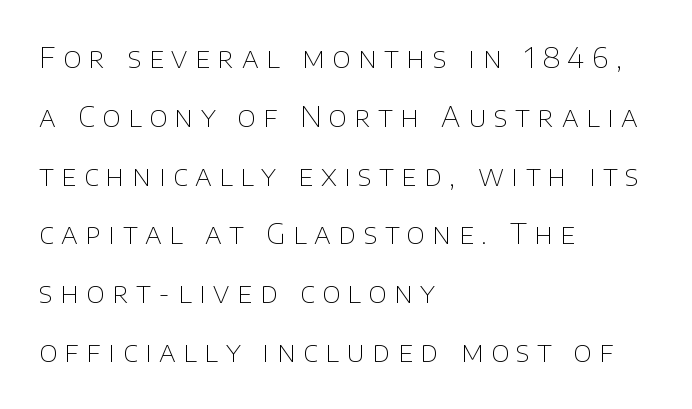
The image shows 28 px thin sans-serif type, upright; set left-aligned, loose line spacing (2.1x), unusually wide letter spacing (+0.27 em), not underlined; low stroke contrast and a large x-height.
